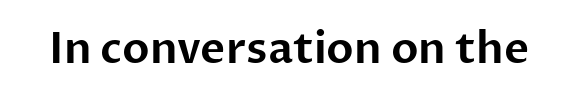
Q: Is the text italic (slanted)? A: No, it is upright.
Q: Is the typeface a serif or a sans-serif typeface? A: Sans-serif.
Q: Is the text underlined? A: No.
Q: Is the spacing between letters normal or unusually wide? A: Normal.
Q: Width (condensed, normal, or wide)? A: Normal.
Q: Stroke contrast? A: Low.
Q: x-height? A: Medium.
Q: Monospaced? A: No.
